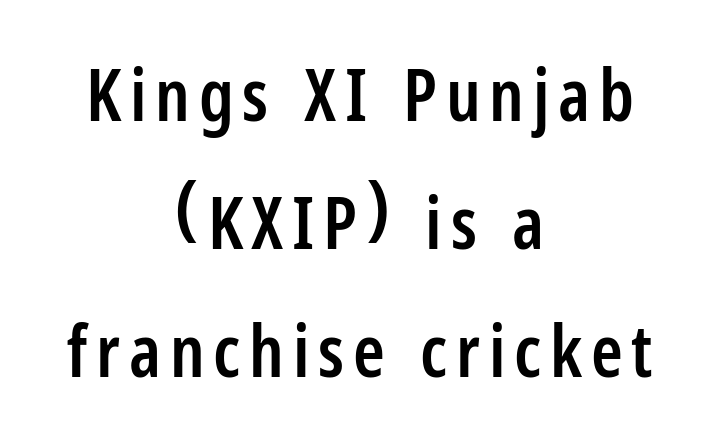
Q: Is the text bold? A: Semi-bold.
Q: Is the text italic (slanted)? A: No, it is upright.
Q: Is the typeface a serif or a sans-serif typeface? A: Sans-serif.
Q: Is the text underlined? A: No.
Q: How is the paragraph aligned? A: Centered.
Q: Width (condensed, normal, or wide)? A: Condensed.
Q: Stroke contrast? A: Low.
Q: x-height? A: Medium.
Q: Monospaced? A: No.
